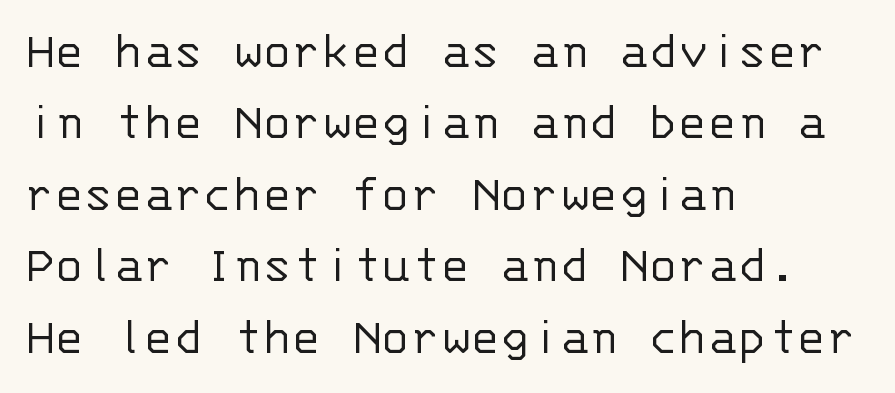
The image shows 55 px light sans-serif type, upright, monospaced; set left-aligned, normal line spacing (1.3x), normal letter spacing, not underlined; low stroke contrast and a large x-height.
